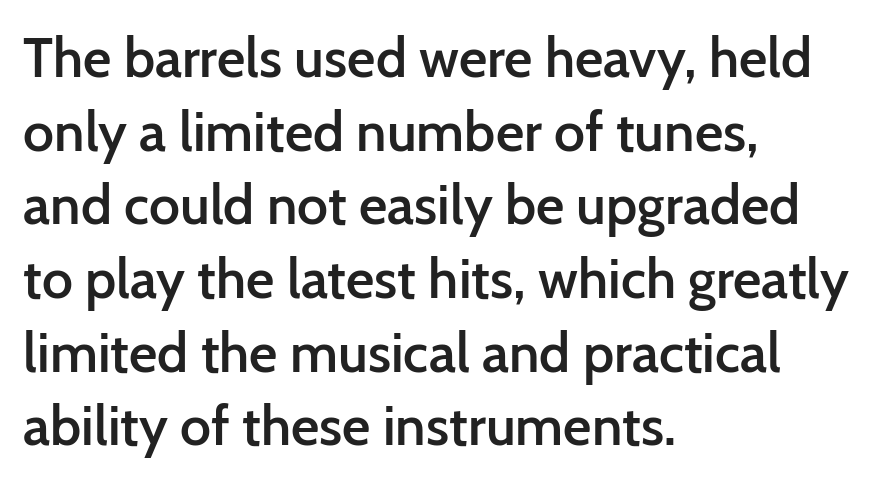
Q: Is the text bold? A: Semi-bold.
Q: Is the text italic (slanted)? A: No, it is upright.
Q: Is the typeface a serif or a sans-serif typeface? A: Sans-serif.
Q: Is the text underlined? A: No.
Q: How is the paragraph aligned? A: Left-aligned.
Q: Is the spacing between letters normal or unusually wide? A: Normal.
Q: Is the spacing between lines tight, normal or loose? A: Normal.
Q: Width (condensed, normal, or wide)? A: Normal.
Q: Stroke contrast? A: Low.
Q: x-height? A: Medium.
Q: Monospaced? A: No.
